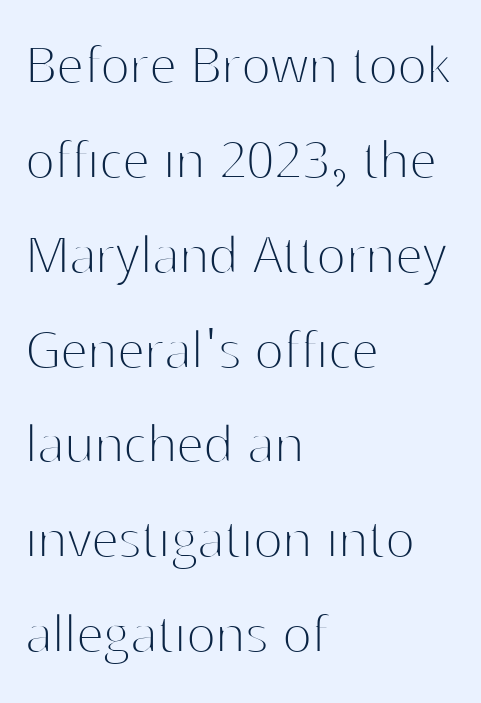
A clean baseline with only descenders dipping below it. Characters follow at the spacing the type designer built in. Tall strokes in this sample are plumb rather than angled. Here the designer chose a conventional face with non-uniform glyph widths. Classification — sans serif.
